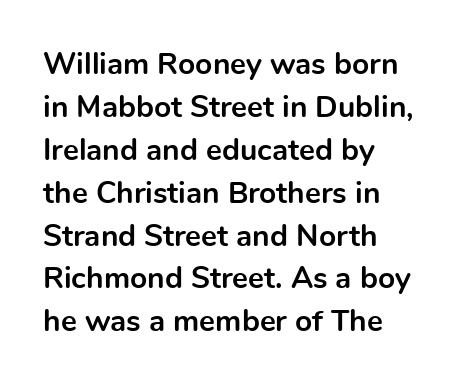
{"serif": "no", "italic": "no", "bold": "yes", "weight": "bold", "width": "normal", "x_height": "medium", "monospaced": "no", "underline": "no", "align": "left", "line_spacing": "normal", "line_spacing_ratio": 1.43, "letter_spacing": "normal", "letter_spacing_em": 0.0, "glyph_px": 30}
